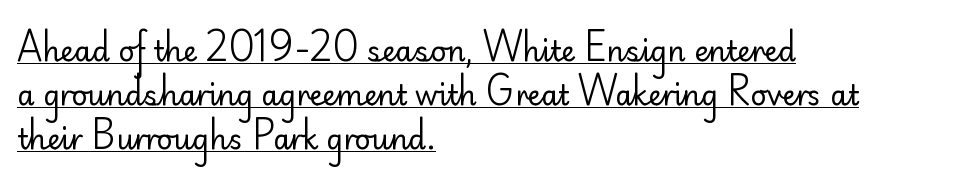
{"serif": "no", "italic": "no", "bold": "no", "weight": "regular", "width": "normal", "stroke_contrast": "low", "x_height": "small", "monospaced": "no", "underline": "yes", "align": "left", "line_spacing": "normal", "line_spacing_ratio": 1.58, "letter_spacing": "normal", "letter_spacing_em": 0.0, "glyph_px": 28}
